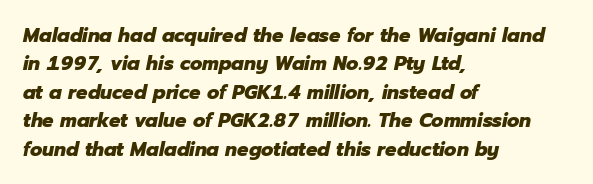
Q: Is the text bold? A: Yes.
Q: Is the text italic (slanted)? A: Yes, it leans right by about 12 degrees.
Q: Is the text underlined? A: No.
Q: How is the paragraph aligned? A: Left-aligned.
Q: Is the spacing between letters normal or unusually wide? A: Normal.
Q: Is the spacing between lines tight, normal or loose? A: Normal.
